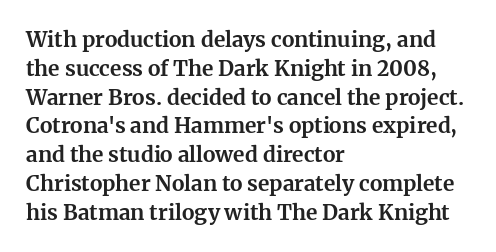
Leftover space on each line is placed entirely after the last word. The baseline area is clear. Tracking value appears to be zero — textbook default spacing. Is the type bold? Yes — the strokes are clearly thick and heavy.
